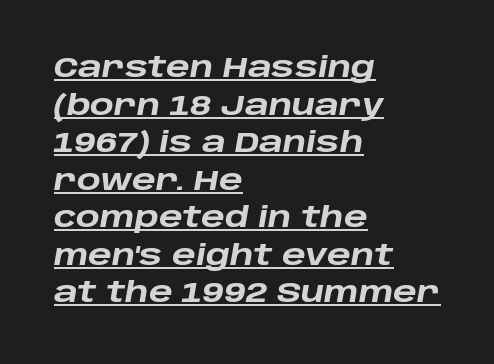
Q: Is the text bold? A: Yes.
Q: Is the text italic (slanted)? A: Yes, it leans right by about 10 degrees.
Q: Is the text underlined? A: Yes.
Q: How is the paragraph aligned? A: Left-aligned.
Q: Is the spacing between letters normal or unusually wide? A: Normal.
Q: Is the spacing between lines tight, normal or loose? A: Normal.
Q: Width (condensed, normal, or wide)? A: Wide.
Q: Stroke contrast? A: Low.
Q: x-height? A: Large.
Q: Monospaced? A: No.
